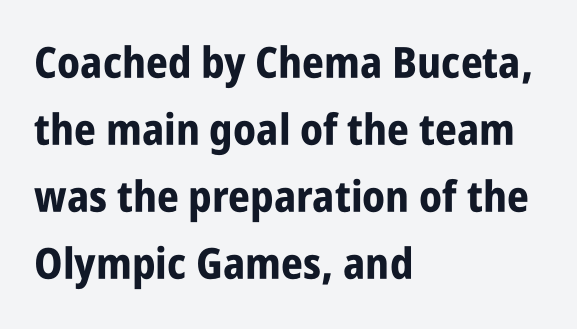
Q: Is the text bold? A: Yes.
Q: Is the text italic (slanted)? A: No, it is upright.
Q: Is the typeface a serif or a sans-serif typeface? A: Sans-serif.
Q: Is the text underlined? A: No.
Q: How is the paragraph aligned? A: Left-aligned.
Q: Is the spacing between letters normal or unusually wide? A: Normal.
Q: Is the spacing between lines tight, normal or loose? A: Normal.
Q: Width (condensed, normal, or wide)? A: Condensed.
Q: Stroke contrast? A: Low.
Q: x-height? A: Large.
Q: Monospaced? A: No.
